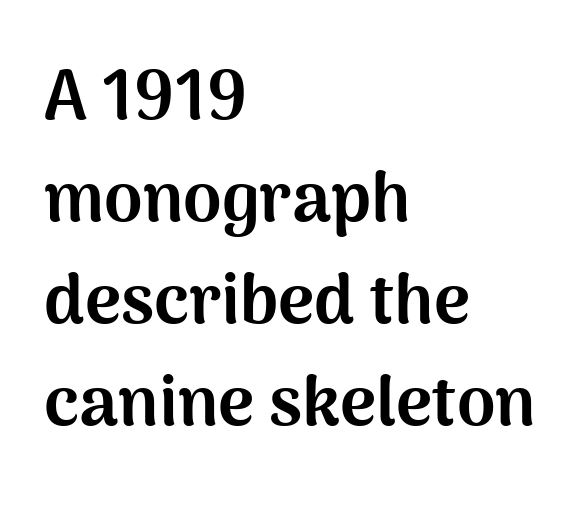
The image shows 69 px bold sans-serif type, upright; set left-aligned, normal line spacing (1.48x), normal letter spacing, not underlined; medium stroke contrast and a medium x-height.
